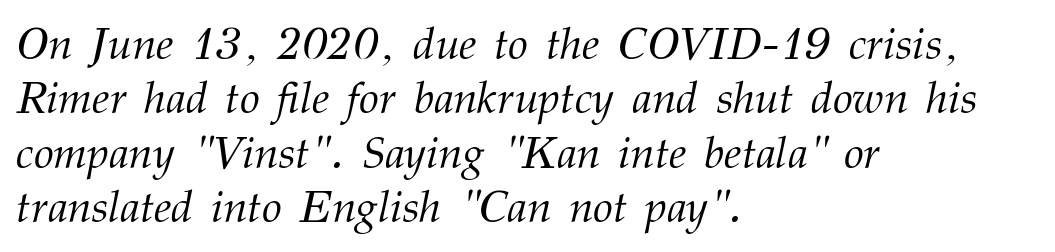
The image shows 45 px light serif type, italic (leaning right); set left-aligned, line spacing 1.21x, normal letter spacing, not underlined; medium stroke contrast and a medium x-height.
